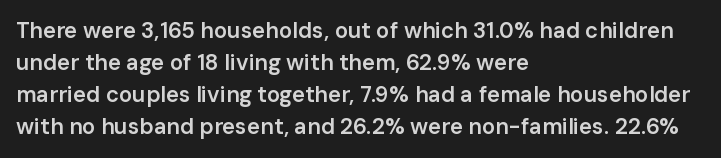
{"italic": "no", "bold": "semi", "underline": "no", "align": "left", "line_spacing": "normal", "line_spacing_ratio": 1.46, "letter_spacing": "normal", "letter_spacing_em": 0.0, "glyph_px": 22}
